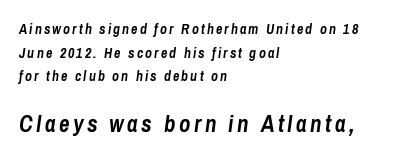
The image shows 23 px bold type, italic (leaning right); set left-aligned, normal line spacing (1.69x), not underlined; the second (bottom) block is 1.64x larger.
